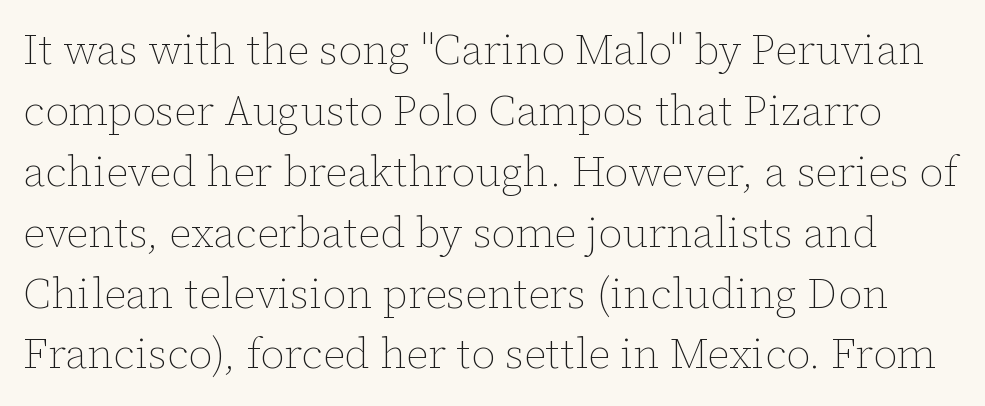
{"italic": "no", "bold": "no", "weight": "thin", "width": "normal", "stroke_contrast": "low", "x_height": "medium", "monospaced": "no", "underline": "no", "line_spacing": "normal", "line_spacing_ratio": 1.45, "letter_spacing": "normal", "letter_spacing_em": 0.0, "glyph_px": 42}
